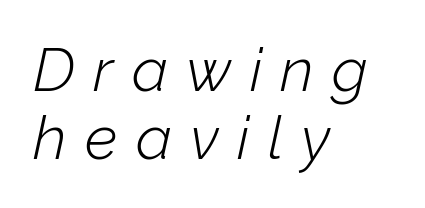
The image shows 61 px light type, italic (leaning right); set left-aligned, tight line spacing (1.12x), unusually wide letter spacing (+0.3 em), not underlined; low stroke contrast and a medium x-height.
